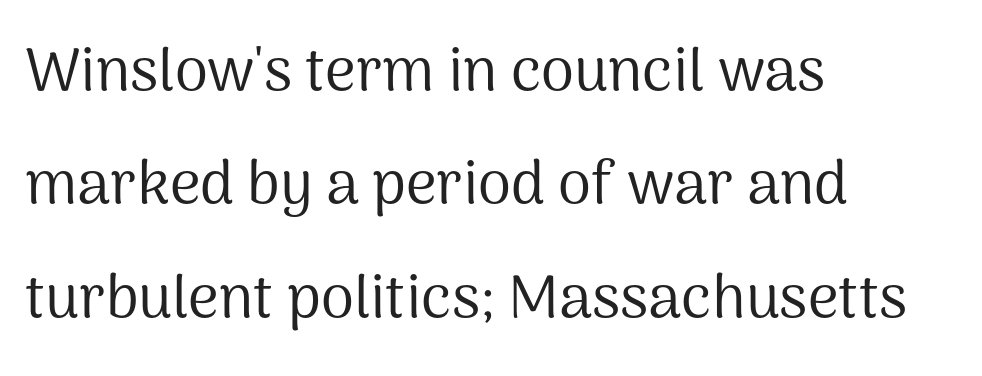
The image shows 60 px regular-weight sans-serif type, upright; set left-aligned, line spacing 1.89x, normal letter spacing, not underlined; medium stroke contrast and a medium x-height.
